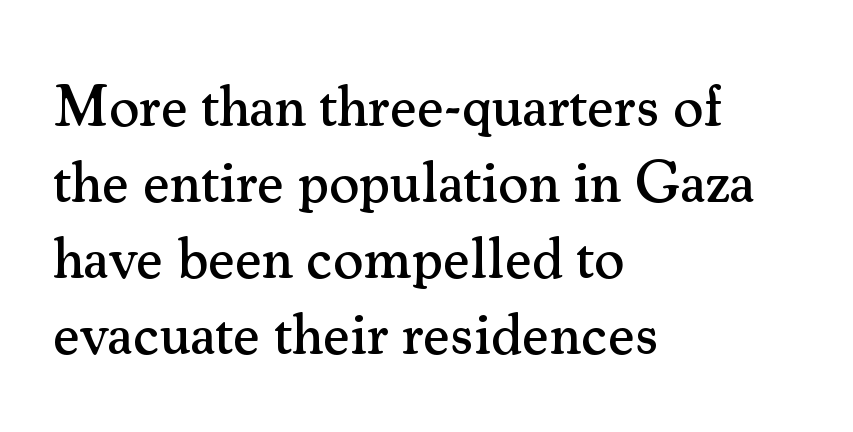
Layout note: lines flush left. Varying glyph widths throughout — classic text-font behaviour. The letters stand straight up with perfectly vertical stems. The leading is moderate, giving the passage an even texture. A typesetter would label this face a serif.
